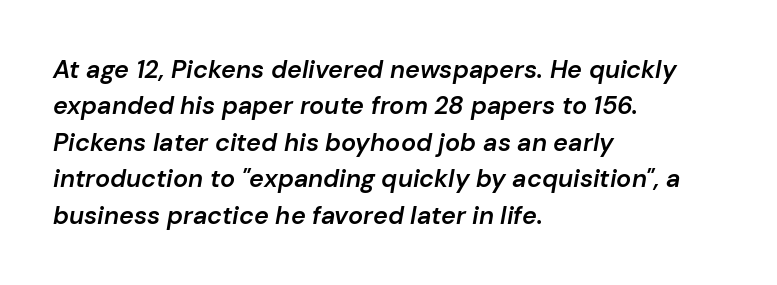
The image shows 25 px text type, italic (leaning right); set left-aligned, normal line spacing (1.46x), normal letter spacing, not underlined.
